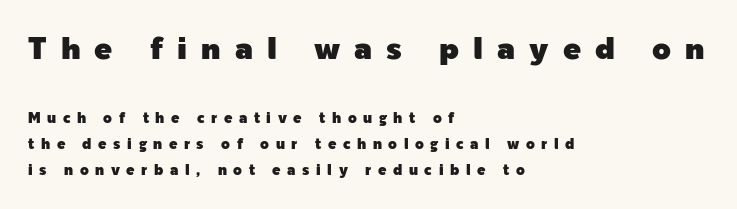
Q: Is the text italic (slanted)? A: No, it is upright.
Q: Is the typeface a serif or a sans-serif typeface? A: Sans-serif.
Q: Is the text underlined? A: No.
Q: How is the paragraph aligned? A: Left-aligned.
Q: Is the spacing between letters normal or unusually wide? A: Unusually wide.
Q: Which block of text is set in a larger size, the first (top) or the second (bottom)? A: The first (top) one.
Q: Width (condensed, normal, or wide)? A: Normal.
Q: x-height? A: Medium.
Q: Monospaced? A: No.
